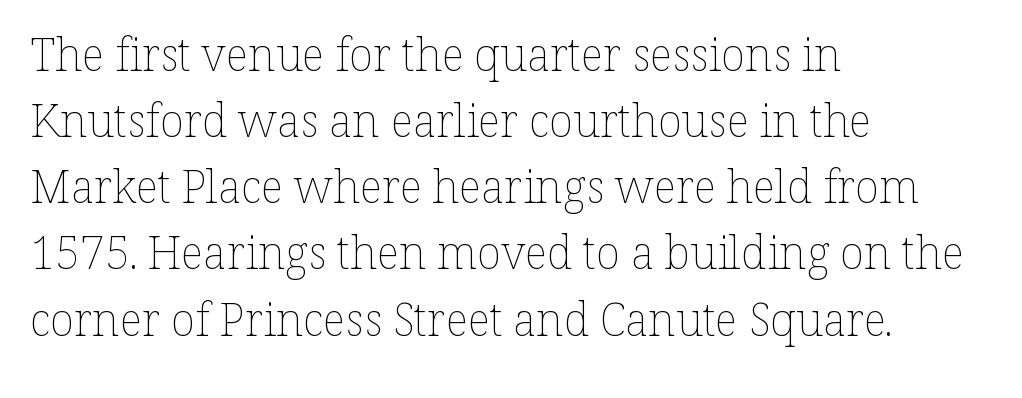
{"italic": "no", "bold": "no", "weight": "thin", "width": "normal", "stroke_contrast": "low", "x_height": "medium", "monospaced": "no", "underline": "no", "align": "left", "line_spacing": "normal", "line_spacing_ratio": 1.47, "letter_spacing": "normal", "letter_spacing_em": 0.0, "glyph_px": 45}
